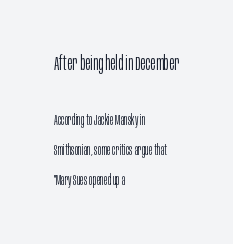
{"italic": "no", "bold": "no", "underline": "no", "align": "left", "line_spacing": "loose", "line_spacing_ratio": 2.15, "letter_spacing": "normal", "letter_spacing_em": 0.0, "larger_block": "first", "size_ratio": 1.43, "glyph_px": 20}
